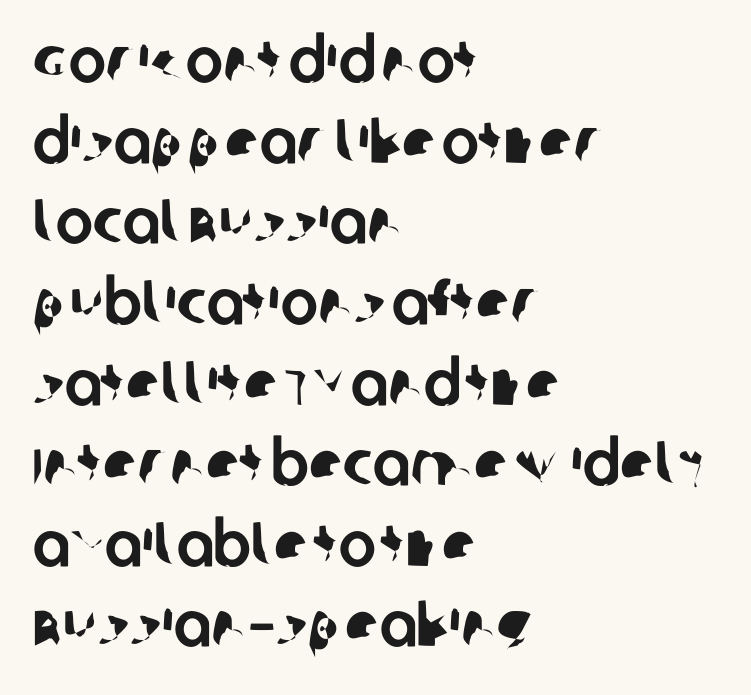
Q: Is the typeface a serif or a sans-serif typeface? A: Sans-serif.
Q: Is the text underlined? A: No.
Q: How is the paragraph aligned? A: Left-aligned.
Q: Is the spacing between letters normal or unusually wide? A: Normal.
Q: Is the spacing between lines tight, normal or loose? A: Normal.
Q: Width (condensed, normal, or wide)? A: Normal.
Q: Stroke contrast? A: Low.
Q: x-height? A: Large.
Q: Monospaced? A: No.
